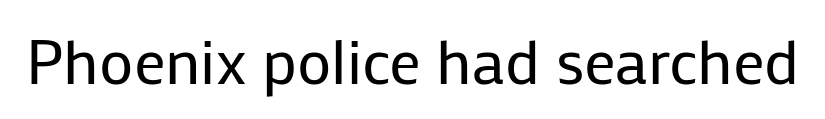
Q: Is the text bold? A: No.
Q: Is the text italic (slanted)? A: No, it is upright.
Q: Is the typeface a serif or a sans-serif typeface? A: Sans-serif.
Q: Is the text underlined? A: No.
Q: Is the spacing between letters normal or unusually wide? A: Normal.
Q: Width (condensed, normal, or wide)? A: Normal.
Q: Stroke contrast? A: Low.
Q: x-height? A: Medium.
Q: Monospaced? A: No.
